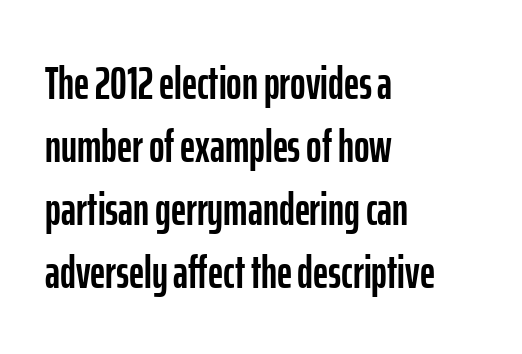
The image shows 47 px condensed sans-serif type, upright; set left-aligned, normal line spacing (1.34x), normal letter spacing, not underlined; low stroke contrast and a medium x-height.
